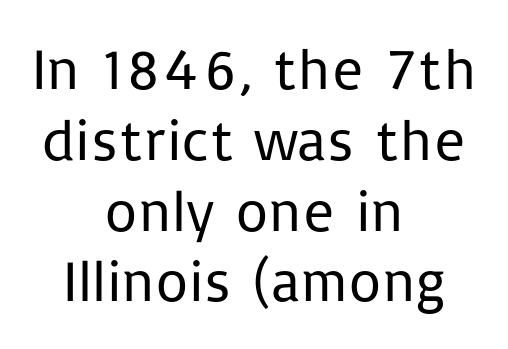
Q: Is the text bold? A: No.
Q: Is the text italic (slanted)? A: No, it is upright.
Q: Is the typeface a serif or a sans-serif typeface? A: Sans-serif.
Q: Is the text underlined? A: No.
Q: How is the paragraph aligned? A: Centered.
Q: Is the spacing between letters normal or unusually wide? A: Normal.
Q: Width (condensed, normal, or wide)? A: Normal.
Q: Stroke contrast? A: Low.
Q: x-height? A: Medium.
Q: Monospaced? A: No.
